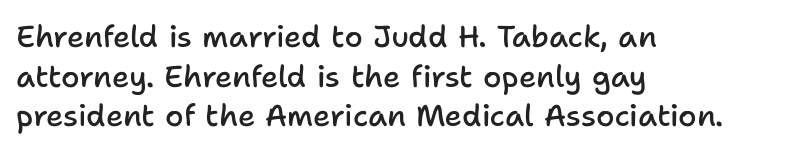
The image shows 30 px semibold sans-serif type, upright; set left-aligned, normal line spacing (1.32x), normal letter spacing, not underlined; low stroke contrast and a medium x-height.
